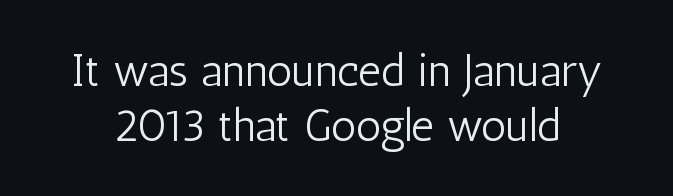
The image shows 45 px light, condensed sans-serif type, upright; set line spacing 1.22x, normal letter spacing, not underlined; low stroke contrast and a medium x-height.
